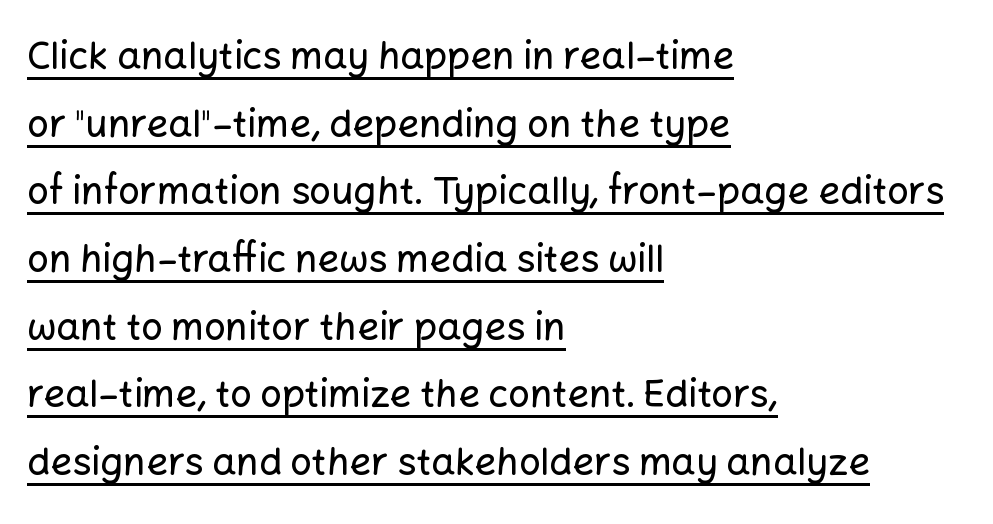
The image shows 38 px sans-serif type, upright; set left-aligned, line spacing 1.78x, normal letter spacing, underlined; low stroke contrast and a medium x-height.
